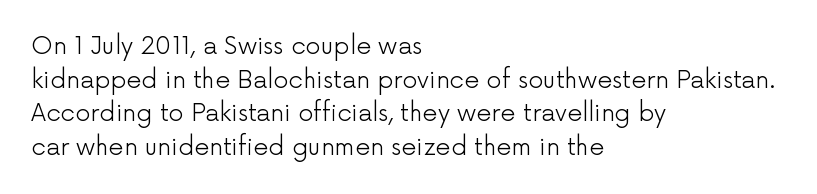
Does the copy run flush right? No — it runs flush left. Does extra space separate the letters? No, they use regular spacing. The letters look calm and open, with moderate or lighter stems. Beneath every word, the page is bare. Normally led — the rows are evenly, conventionally spaced.
